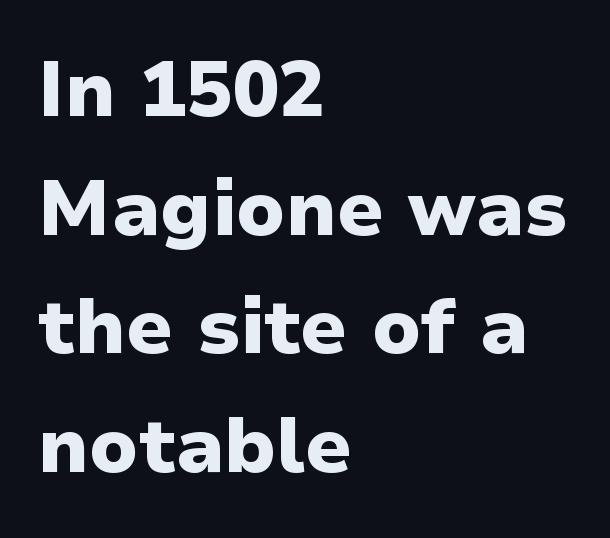
The image shows 77 px heavy sans-serif type, upright; set left-aligned, normal line spacing (1.54x), normal letter spacing, not underlined; low stroke contrast and a medium x-height.
